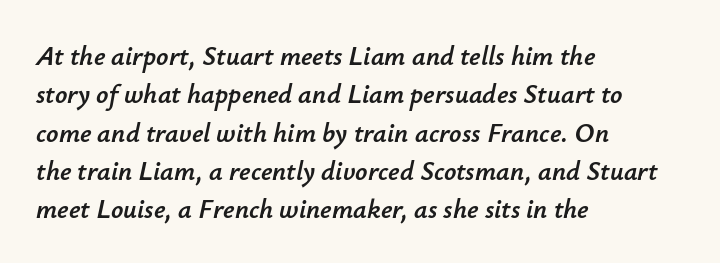
{"italic": "yes", "lean": "right", "slant_degrees": 12, "underline": "no", "align": "left", "line_spacing": "normal", "line_spacing_ratio": 1.42, "letter_spacing": "normal", "letter_spacing_em": 0.0, "glyph_px": 27}
